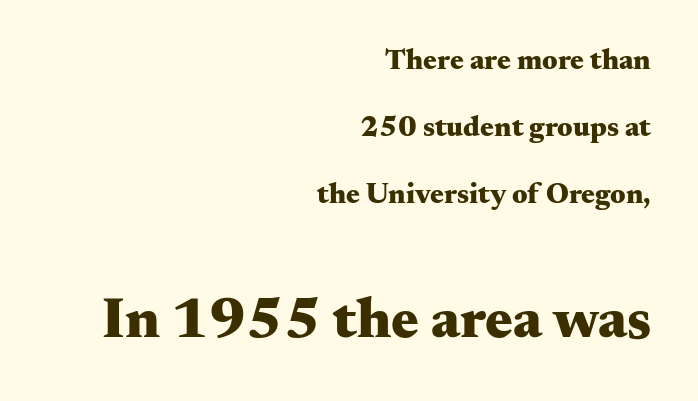
The image shows 58 px heavy, wide serif type, upright; set right-aligned, loose line spacing (2.31x), normal letter spacing, not underlined; the second (bottom) block is 2.0x larger; medium stroke contrast and a small x-height.
